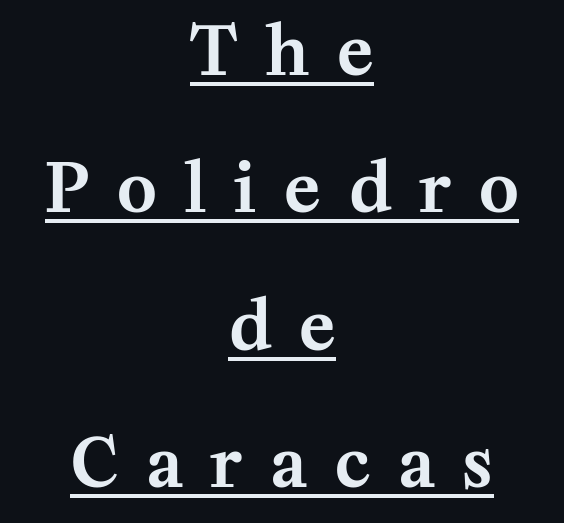
Q: Is the text italic (slanted)? A: No, it is upright.
Q: Is the typeface a serif or a sans-serif typeface? A: Serif.
Q: Is the text underlined? A: Yes.
Q: How is the paragraph aligned? A: Centered.
Q: Is the spacing between letters normal or unusually wide? A: Unusually wide.
Q: Is the spacing between lines tight, normal or loose? A: Loose.
Q: Width (condensed, normal, or wide)? A: Normal.
Q: Stroke contrast? A: Medium.
Q: x-height? A: Medium.
Q: Monospaced? A: No.
